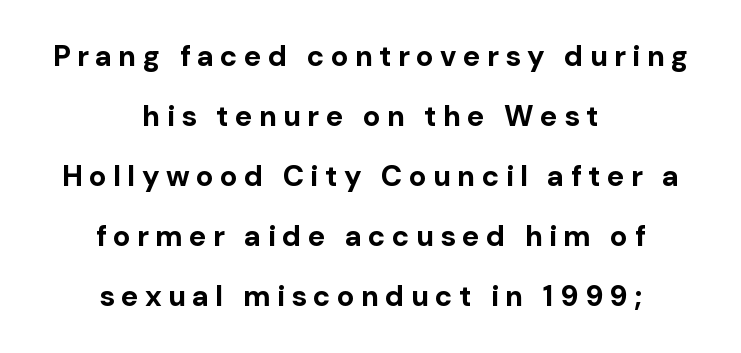
{"serif": "no", "italic": "no", "bold": "yes", "weight": "bold", "width": "normal", "stroke_contrast": "low", "x_height": "medium", "monospaced": "no", "underline": "no", "align": "center", "line_spacing": "loose", "line_spacing_ratio": 2.07, "letter_spacing": "wide", "letter_spacing_em": 0.22, "glyph_px": 29}
